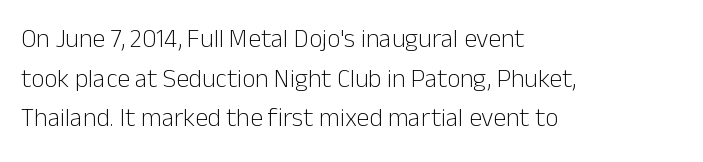
Q: Is the text bold? A: No.
Q: Is the text italic (slanted)? A: No, it is upright.
Q: Is the text underlined? A: No.
Q: How is the paragraph aligned? A: Left-aligned.
Q: Is the spacing between letters normal or unusually wide? A: Normal.
Q: Is the spacing between lines tight, normal or loose? A: Normal.
